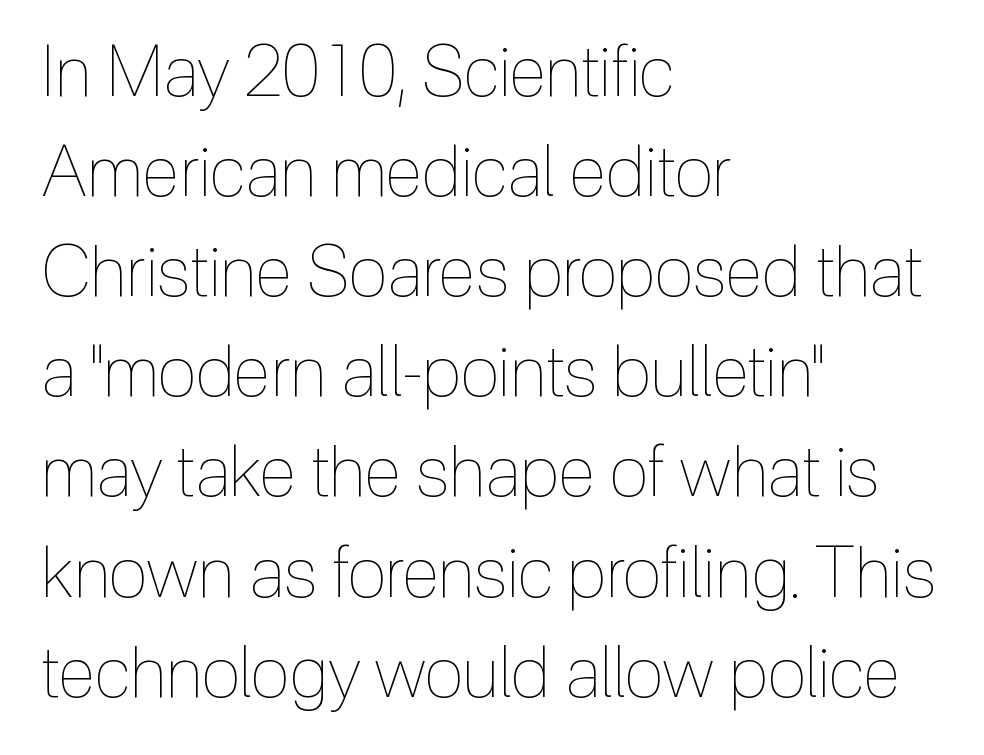
{"italic": "no", "bold": "no", "weight": "thin", "width": "condensed", "x_height": "medium", "monospaced": "no", "underline": "no", "align": "left", "line_spacing": "normal", "line_spacing_ratio": 1.41, "letter_spacing": "normal", "letter_spacing_em": 0.0, "glyph_px": 71}
